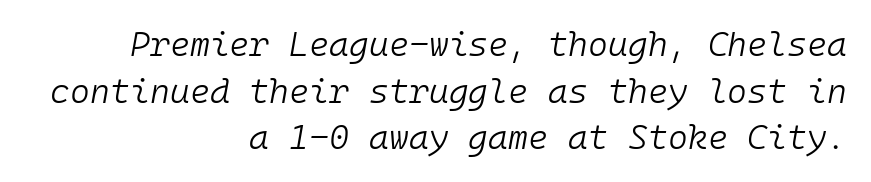
The image shows 34 px light type, italic (leaning right), monospaced; set right-aligned, normal line spacing (1.37x), normal letter spacing, not underlined; low stroke contrast and a medium x-height.
